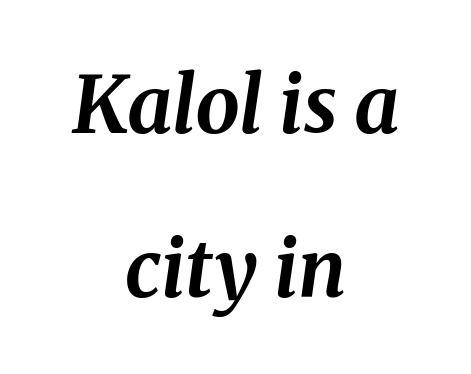
The image shows 79 px bold type, italic (leaning right); set centered, loose line spacing (2.07x), normal letter spacing, not underlined; medium stroke contrast and a medium x-height.
